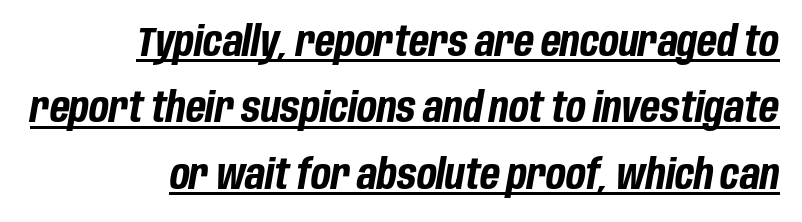
Q: Is the text bold? A: Yes.
Q: Is the text italic (slanted)? A: Yes, it leans right by about 10 degrees.
Q: Is the text underlined? A: Yes.
Q: How is the paragraph aligned? A: Right-aligned.
Q: Is the spacing between letters normal or unusually wide? A: Normal.
Q: Is the spacing between lines tight, normal or loose? A: Normal.
Q: Width (condensed, normal, or wide)? A: Condensed.
Q: Stroke contrast? A: Low.
Q: x-height? A: Large.
Q: Monospaced? A: No.
